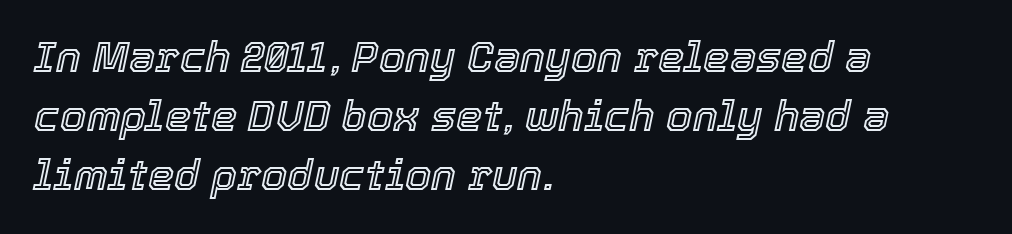
Q: Is the text italic (slanted)? A: Yes, it leans right by about 12 degrees.
Q: Is the text underlined? A: No.
Q: How is the paragraph aligned? A: Left-aligned.
Q: Is the spacing between letters normal or unusually wide? A: Normal.
Q: Is the spacing between lines tight, normal or loose? A: Normal.
Q: Width (condensed, normal, or wide)? A: Normal.
Q: x-height? A: Medium.
Q: Monospaced? A: No.
